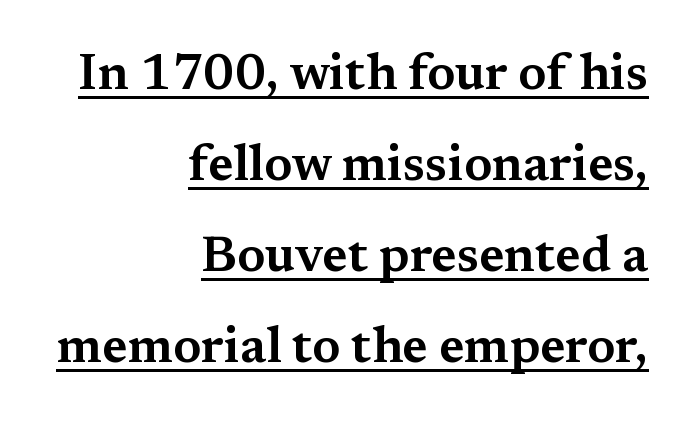
Here the designer chose a conventional face with non-uniform glyph widths. Horizontal alignment here is rightward, an uncommon choice for prose. Does the type have serifs? Yes, each stem ends in a small foot. Students, note that the glyphs here touch the page at normal intervals. Notice how a bar underscores the lettering throughout. The lettering holds an erect, upright posture throughout.
